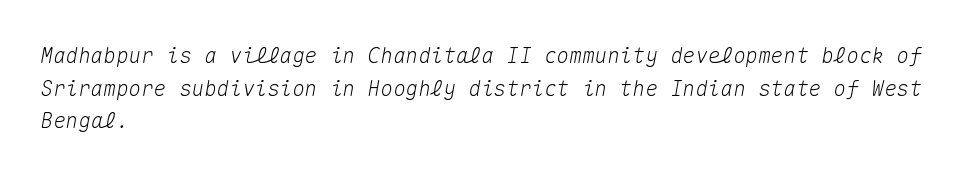
Q: Is the text italic (slanted)? A: Yes, it leans right by about 10 degrees.
Q: Is the text underlined? A: No.
Q: How is the paragraph aligned? A: Left-aligned.
Q: Is the spacing between letters normal or unusually wide? A: Normal.
Q: Is the spacing between lines tight, normal or loose? A: Normal.
